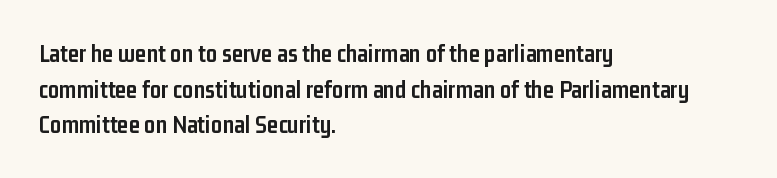
Q: Is the text bold? A: Yes.
Q: Is the text italic (slanted)? A: No, it is upright.
Q: Is the text underlined? A: No.
Q: How is the paragraph aligned? A: Left-aligned.
Q: Is the spacing between letters normal or unusually wide? A: Normal.
Q: Is the spacing between lines tight, normal or loose? A: Normal.
